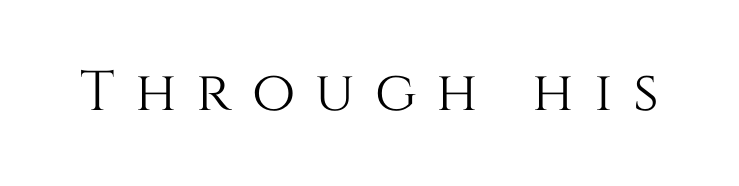
The face used here is proportionally spaced, like ordinary book or web type. Here the glyphs are tracked loosely, breaking word shapes into spaced letters. A clean baseline with only descenders dipping below it. The type sits square on the baseline with zero lean.
